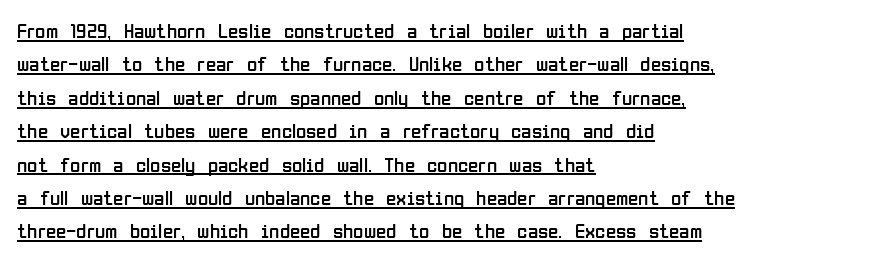
{"italic": "no", "bold": "no", "underline": "yes", "align": "left", "line_spacing": "normal", "line_spacing_ratio": 1.59, "letter_spacing": "normal", "letter_spacing_em": 0.0, "glyph_px": 21}
